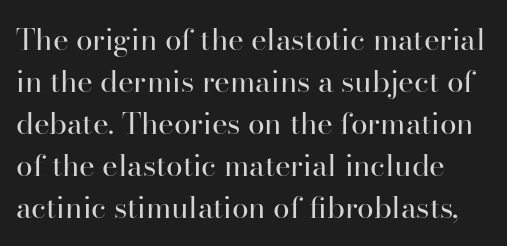
Varying glyph widths throughout — classic text-font behaviour. These lines sit exactly where default settings would place them. Type without underlining. Short note: letters normally spaced. Letters have the restrained weight of plain body copy at most. This is roman type, the default non-slanted kind.
